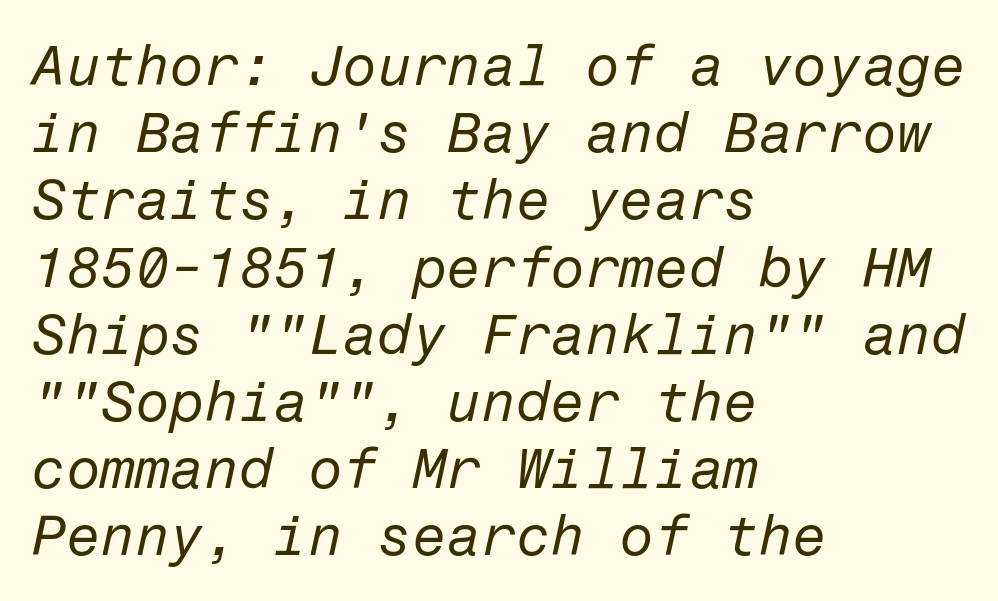
{"italic": "yes", "lean": "right", "slant_degrees": 12, "bold": "no", "weight": "regular", "width": "normal", "stroke_contrast": "low", "x_height": "medium", "underline": "no", "align": "left", "line_spacing_ratio": 1.2, "letter_spacing": "normal", "letter_spacing_em": 0.0, "glyph_px": 56}
